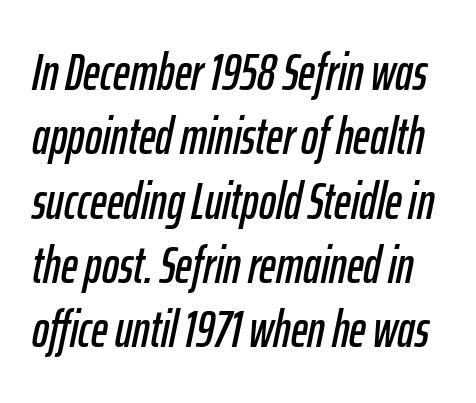
The image shows 51 px condensed type, italic (leaning right); set normal line spacing (1.26x), normal letter spacing, not underlined; low stroke contrast and a medium x-height.
